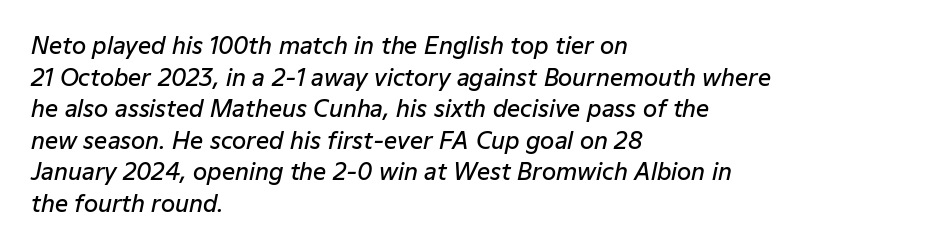
The image shows 23 px text type, italic (leaning right); set left-aligned, normal line spacing (1.37x), normal letter spacing, not underlined.
